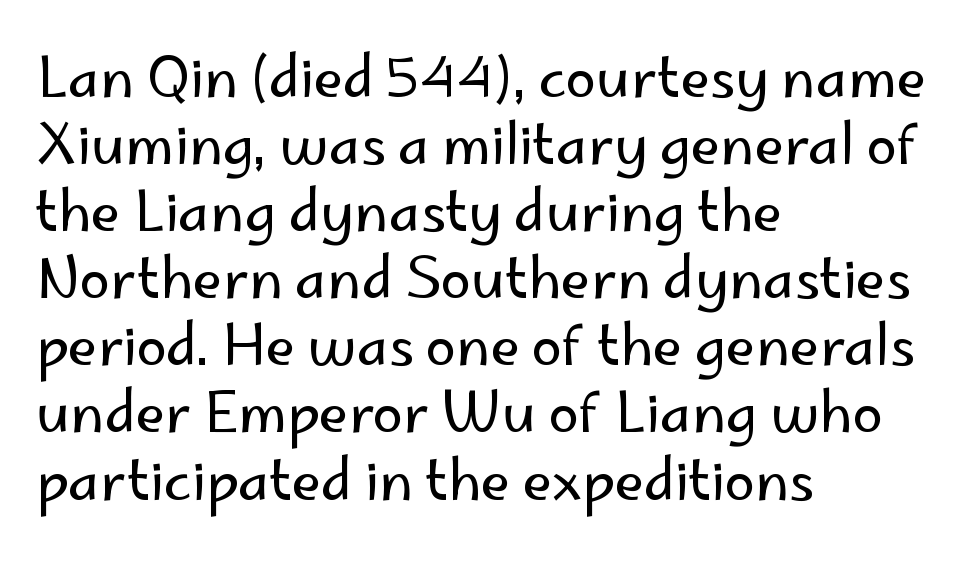
The image shows 55 px regular-weight sans-serif type, upright; set left-aligned, line spacing 1.22x, normal letter spacing, not underlined; low stroke contrast and a small x-height.
